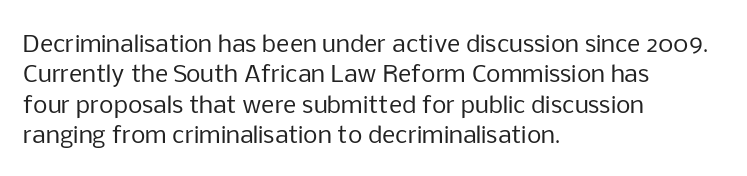
{"italic": "no", "bold": "no", "underline": "no", "align": "left", "line_spacing": "normal", "line_spacing_ratio": 1.32, "letter_spacing": "normal", "letter_spacing_em": 0.0, "glyph_px": 23}
